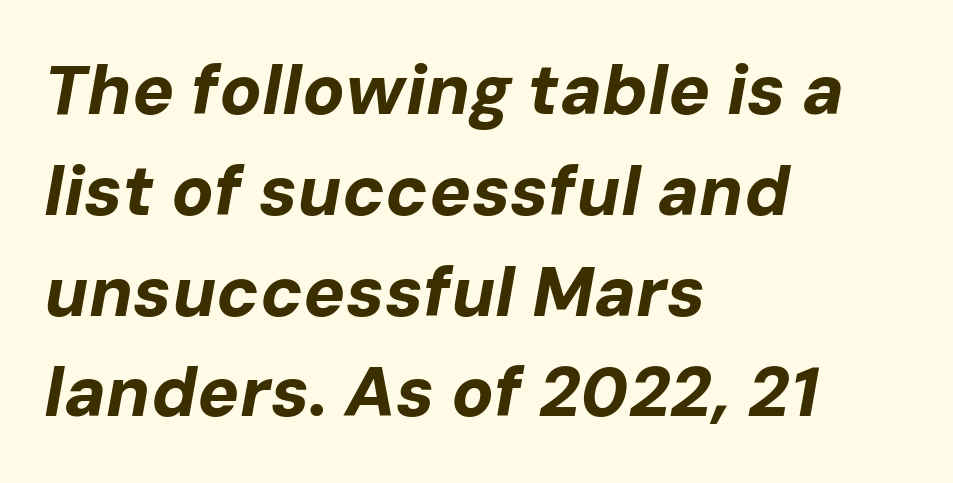
Q: Is the text bold? A: Yes.
Q: Is the text italic (slanted)? A: Yes, it leans right by about 10 degrees.
Q: Is the text underlined? A: No.
Q: How is the paragraph aligned? A: Left-aligned.
Q: Is the spacing between letters normal or unusually wide? A: Normal.
Q: Is the spacing between lines tight, normal or loose? A: Normal.
Q: Width (condensed, normal, or wide)? A: Normal.
Q: Stroke contrast? A: Low.
Q: x-height? A: Medium.
Q: Monospaced? A: No.
